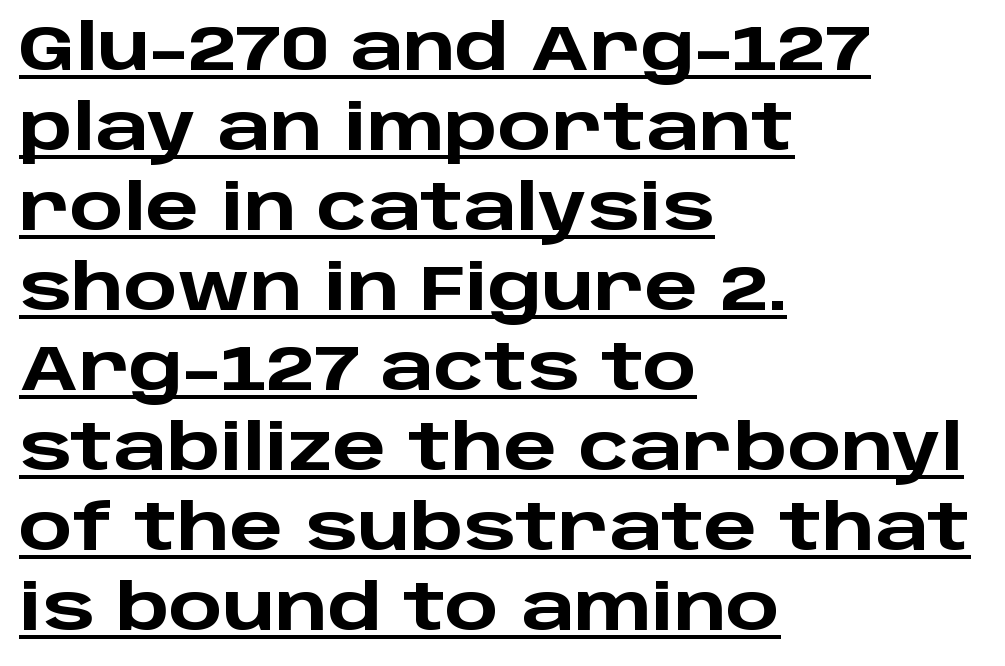
Q: Is the text bold? A: Yes.
Q: Is the text italic (slanted)? A: No, it is upright.
Q: Is the typeface a serif or a sans-serif typeface? A: Sans-serif.
Q: Is the text underlined? A: Yes.
Q: How is the paragraph aligned? A: Left-aligned.
Q: Is the spacing between letters normal or unusually wide? A: Normal.
Q: Is the spacing between lines tight, normal or loose? A: Normal.
Q: Width (condensed, normal, or wide)? A: Wide.
Q: Stroke contrast? A: Low.
Q: x-height? A: Large.
Q: Monospaced? A: No.
